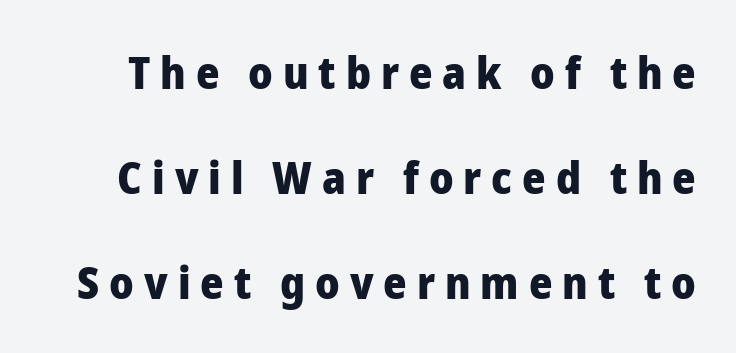
Q: Is the text bold? A: Yes.
Q: Is the text italic (slanted)? A: No, it is upright.
Q: Is the typeface a serif or a sans-serif typeface? A: Sans-serif.
Q: Is the text underlined? A: No.
Q: Is the spacing between letters normal or unusually wide? A: Unusually wide.
Q: Is the spacing between lines tight, normal or loose? A: Loose.
Q: Width (condensed, normal, or wide)? A: Normal.
Q: Stroke contrast? A: Low.
Q: x-height? A: Medium.
Q: Monospaced? A: No.
